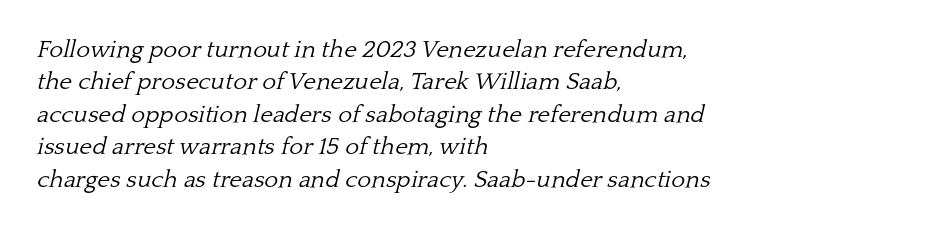
The image shows 24 px text type, italic (leaning right); set left-aligned, normal line spacing (1.35x), normal letter spacing, not underlined.
